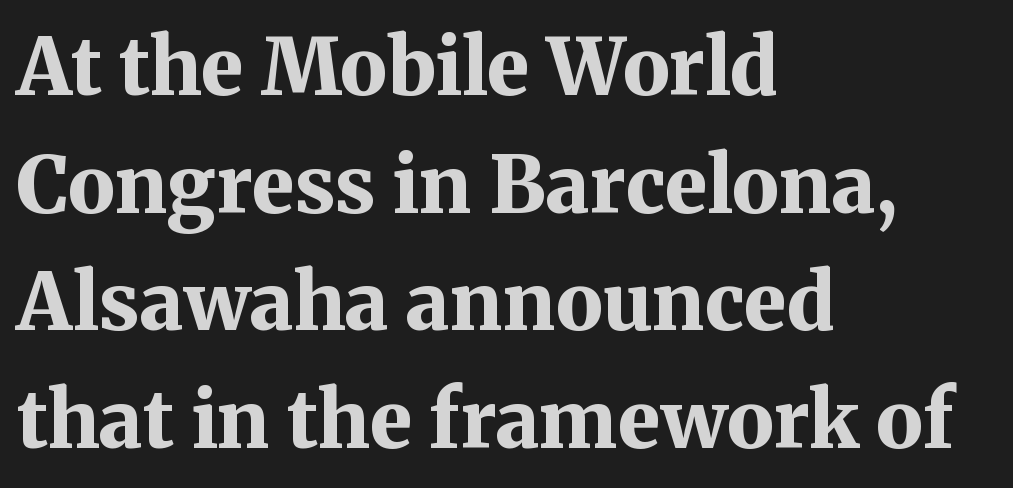
{"serif": "yes", "italic": "no", "bold": "yes", "weight": "bold", "width": "normal", "stroke_contrast": "medium", "x_height": "medium", "monospaced": "no", "underline": "no", "align": "left", "line_spacing": "normal", "line_spacing_ratio": 1.49, "letter_spacing": "normal", "letter_spacing_em": 0.0, "glyph_px": 79}
